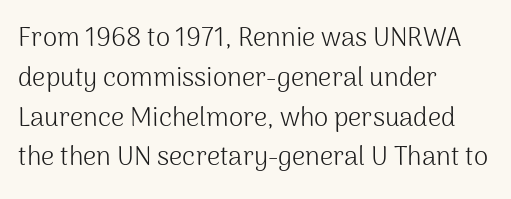
{"italic": "no", "bold": "no", "underline": "no", "align": "left", "line_spacing": "normal", "line_spacing_ratio": 1.53, "letter_spacing": "normal", "letter_spacing_em": 0.0, "glyph_px": 26}
